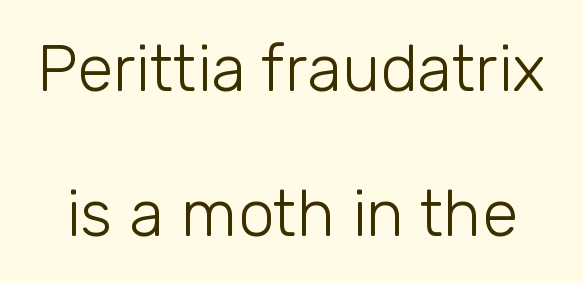
{"serif": "no", "italic": "no", "bold": "no", "weight": "light", "width": "normal", "stroke_contrast": "low", "x_height": "medium", "monospaced": "no", "underline": "no", "line_spacing": "loose", "line_spacing_ratio": 2.23, "letter_spacing": "normal", "letter_spacing_em": 0.0, "glyph_px": 65}
